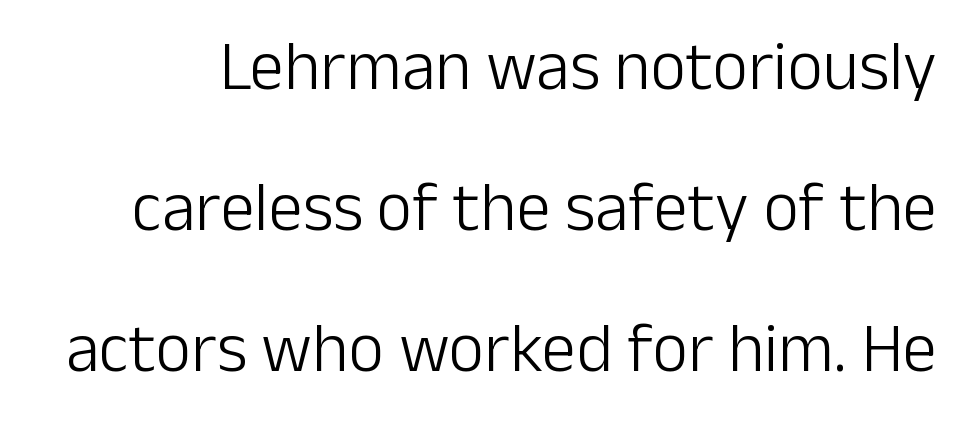
Q: Is the text bold? A: No.
Q: Is the text italic (slanted)? A: No, it is upright.
Q: Is the typeface a serif or a sans-serif typeface? A: Sans-serif.
Q: Is the text underlined? A: No.
Q: Is the spacing between letters normal or unusually wide? A: Normal.
Q: Is the spacing between lines tight, normal or loose? A: Loose.
Q: Width (condensed, normal, or wide)? A: Normal.
Q: Stroke contrast? A: Low.
Q: x-height? A: Medium.
Q: Monospaced? A: No.
